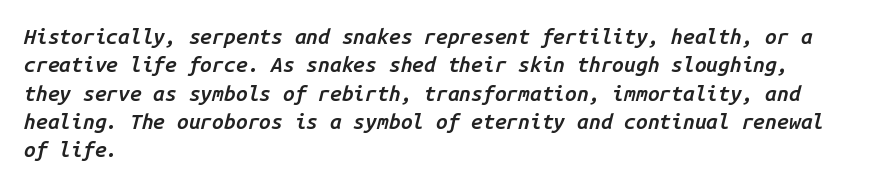
Q: Is the text bold? A: Semi-bold.
Q: Is the text italic (slanted)? A: Yes, it leans right by about 14 degrees.
Q: Is the text underlined? A: No.
Q: How is the paragraph aligned? A: Left-aligned.
Q: Is the spacing between letters normal or unusually wide? A: Normal.
Q: Is the spacing between lines tight, normal or loose? A: Normal.
